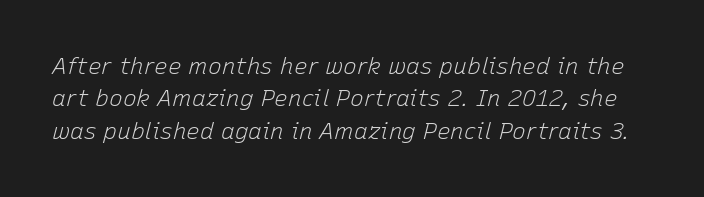
The image shows 23 px text type, italic (leaning right); set normal line spacing (1.41x), normal letter spacing, not underlined.
